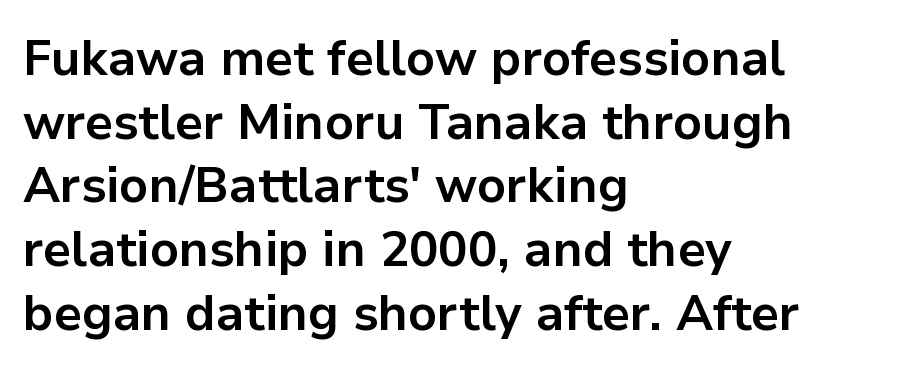
Regarding leading, the lines here are spaced in the standard way. Is this a fixed-width face? No — the glyphs have proportional, varying widths. Nope, not italic — everything's standing straight. There is no visible air inserted between adjacent glyphs.
